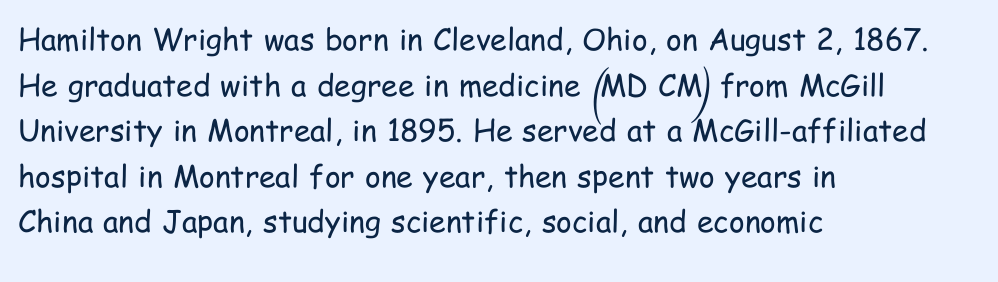
Q: Is the text bold? A: No.
Q: Is the text italic (slanted)? A: No, it is upright.
Q: Is the typeface a serif or a sans-serif typeface? A: Sans-serif.
Q: Is the text underlined? A: No.
Q: How is the paragraph aligned? A: Left-aligned.
Q: Is the spacing between letters normal or unusually wide? A: Normal.
Q: Is the spacing between lines tight, normal or loose? A: Normal.
Q: Width (condensed, normal, or wide)? A: Condensed.
Q: Stroke contrast? A: Low.
Q: x-height? A: Medium.
Q: Monospaced? A: No.
